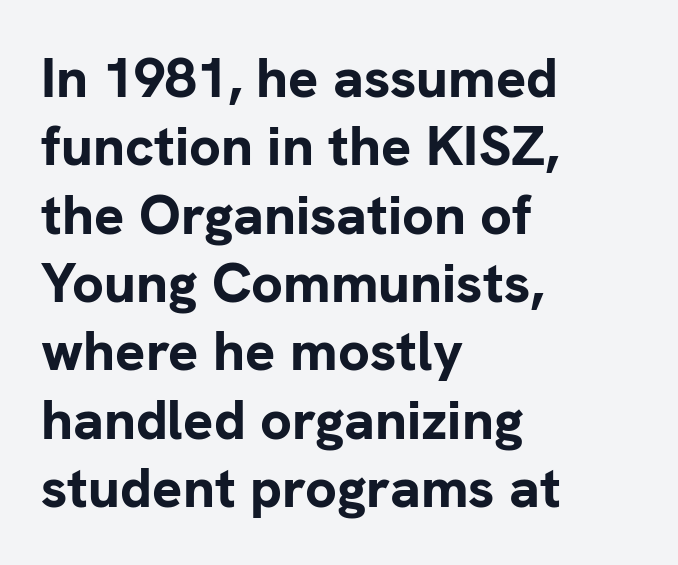
Between one letter and the next there's only the usual sliver of space. The text was rendered using a sans face with plain stroke endings. The text block is weighted toward the left margin, trailing off unevenly rightward. You could not count columns in this text — the font is proportionally spaced. The glyphs are unaccompanied by any horizontal stroke below them.
